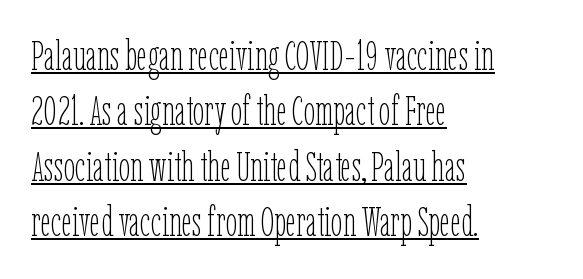
Posture: straight, roman, zero tilt. Visually the block forms a straight wall on the left and a jagged coastline on the right. No chunkiness to these letters — they're not bold. A baseline rule has been typeset under these characters. The face used here is proportionally spaced, like ordinary book or web type.
